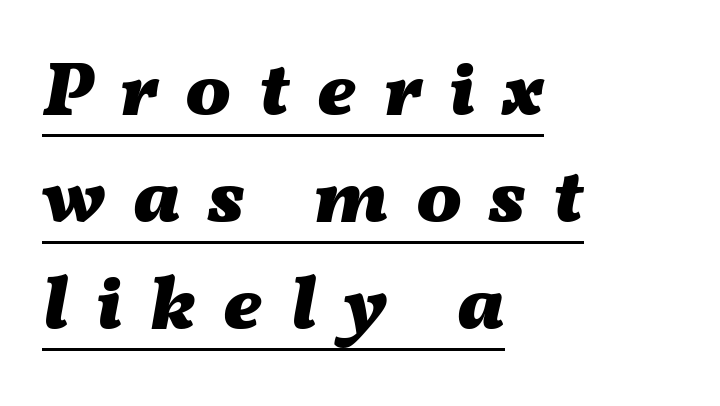
Q: Is the text bold? A: Yes.
Q: Is the text italic (slanted)? A: Yes, it leans right by about 11 degrees.
Q: Is the text underlined? A: Yes.
Q: How is the paragraph aligned? A: Left-aligned.
Q: Is the spacing between letters normal or unusually wide? A: Unusually wide.
Q: Is the spacing between lines tight, normal or loose? A: Normal.
Q: Width (condensed, normal, or wide)? A: Wide.
Q: Stroke contrast? A: Medium.
Q: x-height? A: Medium.
Q: Monospaced? A: No.
